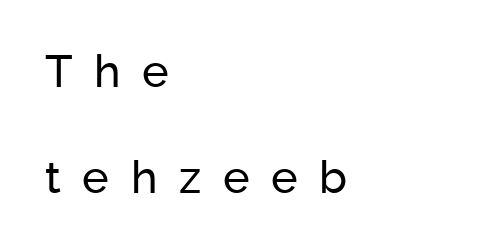
The image shows 45 px sans-serif type, upright; set left-aligned, loose line spacing (2.36x), unusually wide letter spacing (+0.48 em), not underlined; low stroke contrast and a medium x-height.
